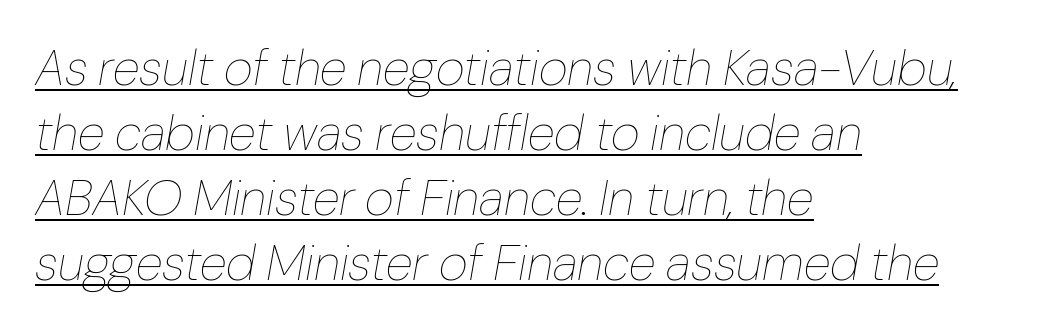
The image shows 50 px thin type, italic (leaning right); set left-aligned, normal line spacing (1.3x), normal letter spacing, underlined; low stroke contrast and a medium x-height.
